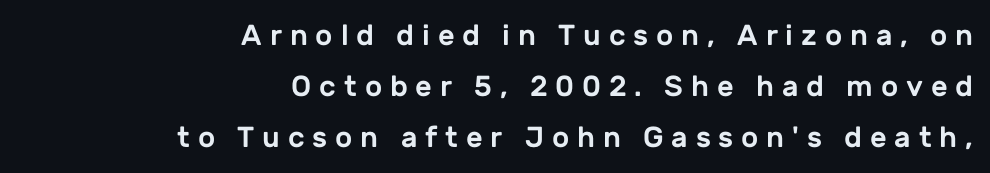
Vertical strokes here are truly vertical. Right-aligned paragraph, ragged on the left. Each letter's strokes conclude bluntly, with no projecting serifs. In terms of letterspacing, this is a distinctly airy, spread setting. This sample has the flowing, uneven cadence of proportional lettering. The gap between lines stays unmarked.
